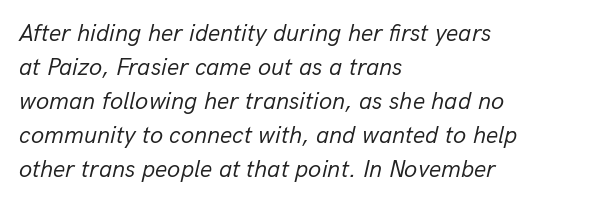
Q: Is the text bold? A: No.
Q: Is the text italic (slanted)? A: Yes, it leans right by about 13 degrees.
Q: Is the text underlined? A: No.
Q: How is the paragraph aligned? A: Left-aligned.
Q: Is the spacing between letters normal or unusually wide? A: Normal.
Q: Is the spacing between lines tight, normal or loose? A: Normal.
